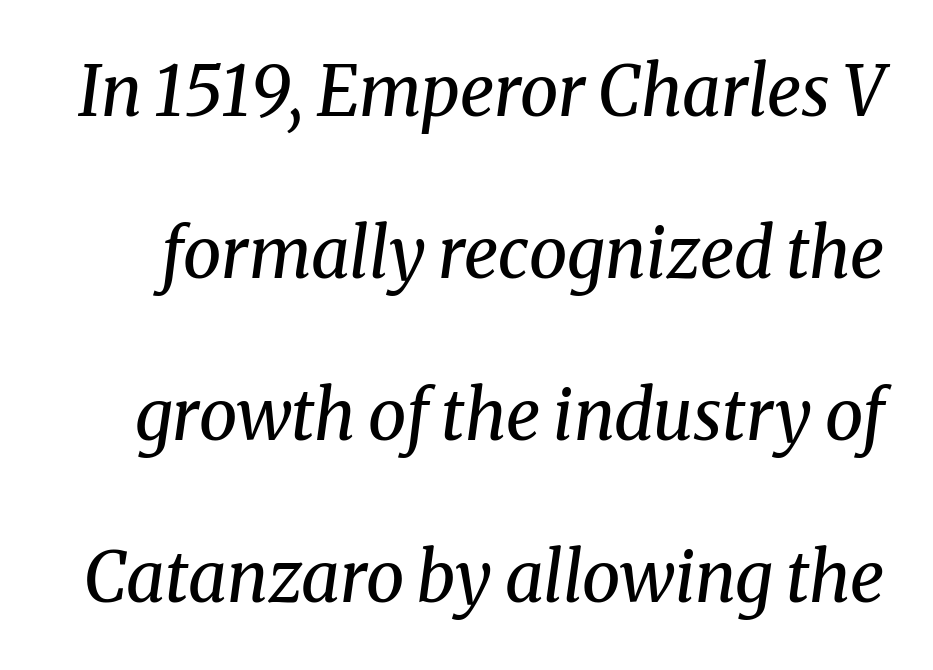
{"serif": "yes", "italic": "yes", "lean": "right", "slant_degrees": 8, "bold": "no", "weight": "regular", "width": "normal", "stroke_contrast": "medium", "x_height": "medium", "monospaced": "no", "underline": "no", "line_spacing": "loose", "line_spacing_ratio": 2.35, "letter_spacing": "normal", "letter_spacing_em": 0.0, "glyph_px": 69}
